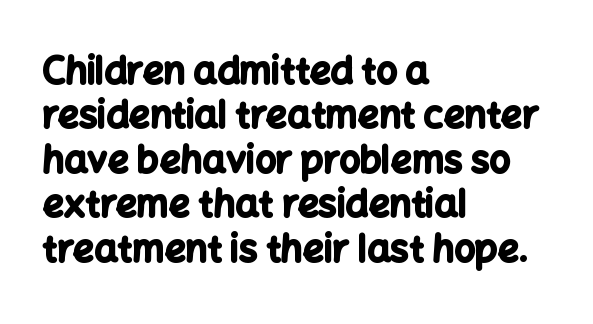
{"serif": "no", "italic": "no", "bold": "yes", "weight": "bold", "width": "normal", "stroke_contrast": "low", "x_height": "medium", "monospaced": "no", "underline": "no", "align": "left", "line_spacing_ratio": 1.2, "letter_spacing": "normal", "letter_spacing_em": 0.0, "glyph_px": 37}
